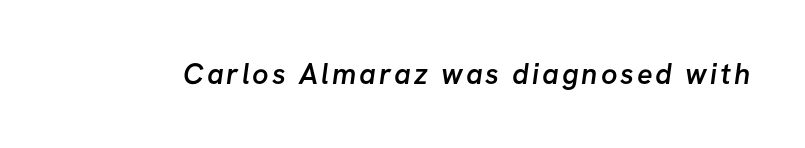
{"serif": "no", "bold": "semi", "weight": "semibold", "width": "normal", "stroke_contrast": "low", "x_height": "medium", "monospaced": "no", "underline": "no", "glyph_px": 29}
